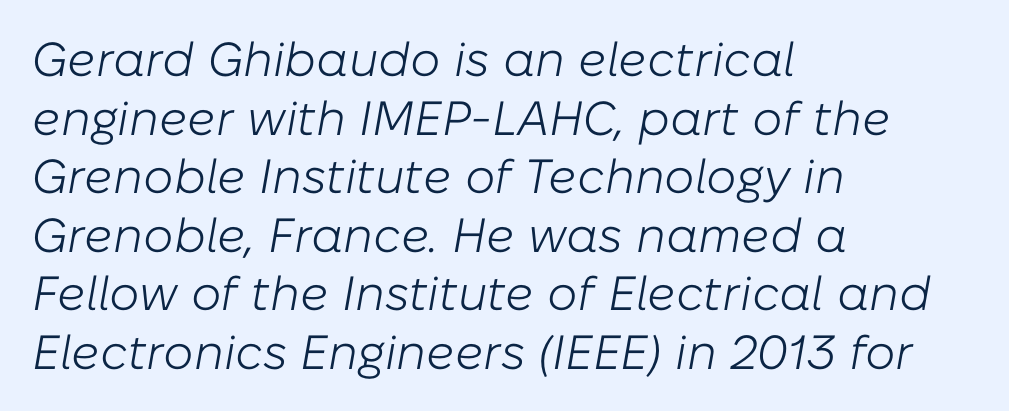
The image shows 48 px light type, italic (leaning right); set left-aligned, line spacing 1.22x, normal letter spacing, not underlined; low stroke contrast and a medium x-height.
